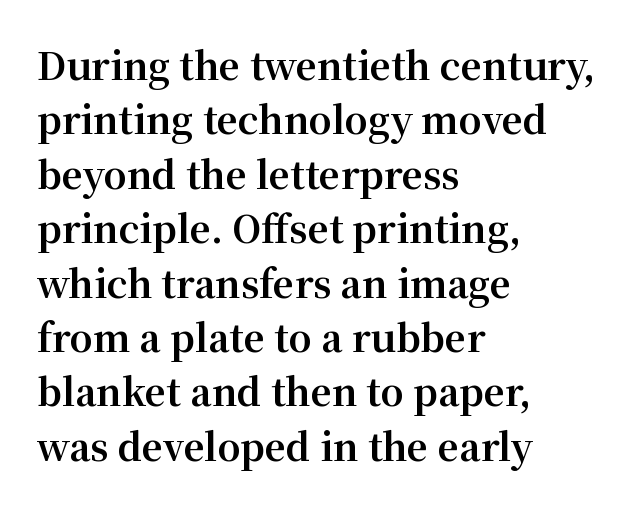
The image shows 37 px bold serif type, upright; set left-aligned, normal line spacing (1.47x), normal letter spacing, not underlined; medium stroke contrast and a medium x-height.
